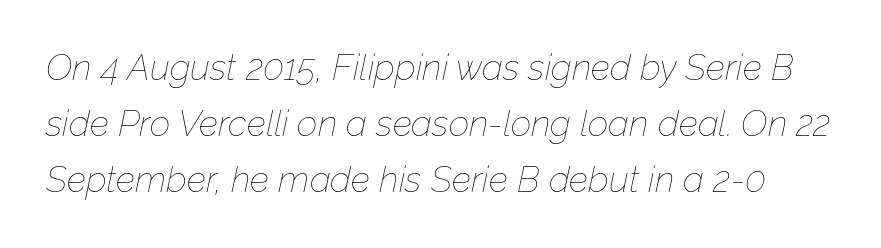
The image shows 36 px thin type, italic (leaning right); set normal line spacing (1.56x), normal letter spacing, not underlined; low stroke contrast and a medium x-height.
